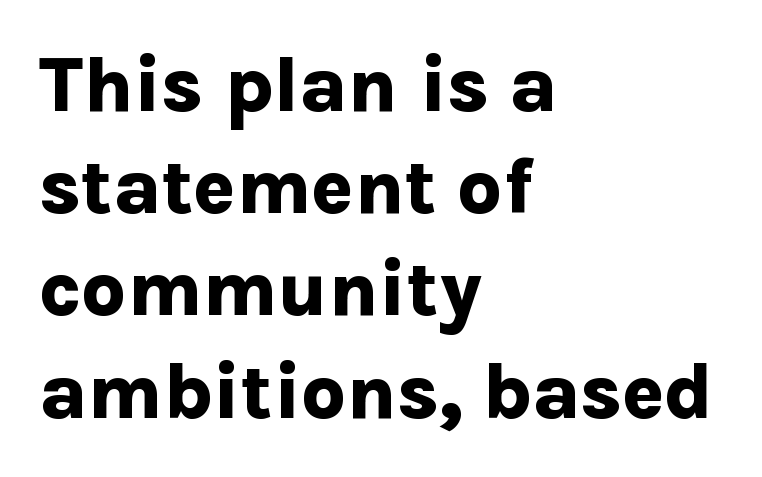
The image shows 78 px bold sans-serif type, upright; set left-aligned, normal line spacing (1.31x), normal letter spacing, not underlined; low stroke contrast and a medium x-height.
